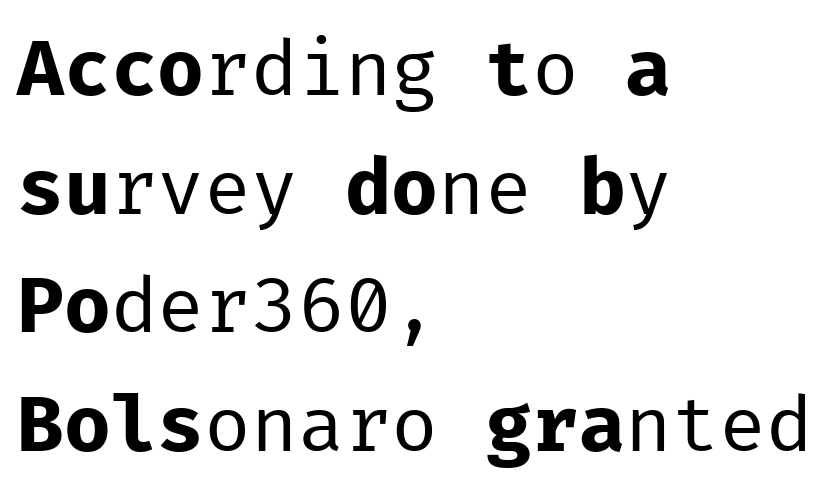
The passage shown is typeset with a sans-serif family. Do the letters lean? They stand straight. Think standard paragraph weight, or any step lighter than that. Leading: standard. The setting favours the left margin, as ordinary paragraphs usually do. Glyph-to-glyph distance matches everyday printed text.
